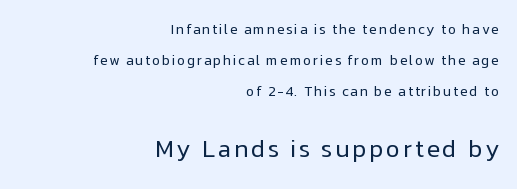
Q: Is the text bold? A: No.
Q: Is the text italic (slanted)? A: No, it is upright.
Q: Is the text underlined? A: No.
Q: How is the paragraph aligned? A: Right-aligned.
Q: Is the spacing between lines tight, normal or loose? A: Loose.
Q: Which block of text is set in a larger size, the first (top) or the second (bottom)? A: The second (bottom) one.
